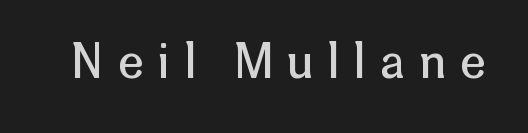
Q: Is the text bold? A: No.
Q: Is the text italic (slanted)? A: No, it is upright.
Q: Is the typeface a serif or a sans-serif typeface? A: Sans-serif.
Q: Is the text underlined? A: No.
Q: Is the spacing between letters normal or unusually wide? A: Unusually wide.
Q: Width (condensed, normal, or wide)? A: Normal.
Q: Stroke contrast? A: Low.
Q: x-height? A: Medium.
Q: Monospaced? A: No.
